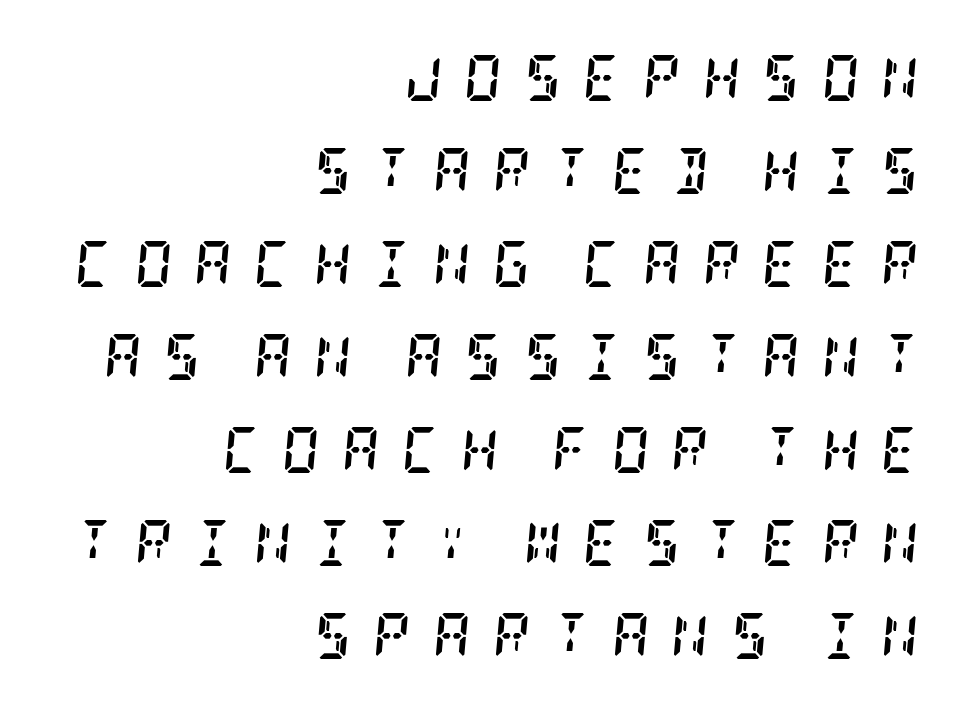
{"serif": "yes", "italic": "yes", "lean": "right", "slant_degrees": 5, "bold": "yes", "weight": "semibold", "width": "condensed", "stroke_contrast": "low", "x_height": "large", "underline": "no", "align": "right", "line_spacing": "loose", "line_spacing_ratio": 2.02, "letter_spacing": "wide", "letter_spacing_em": 0.48, "glyph_px": 46}
